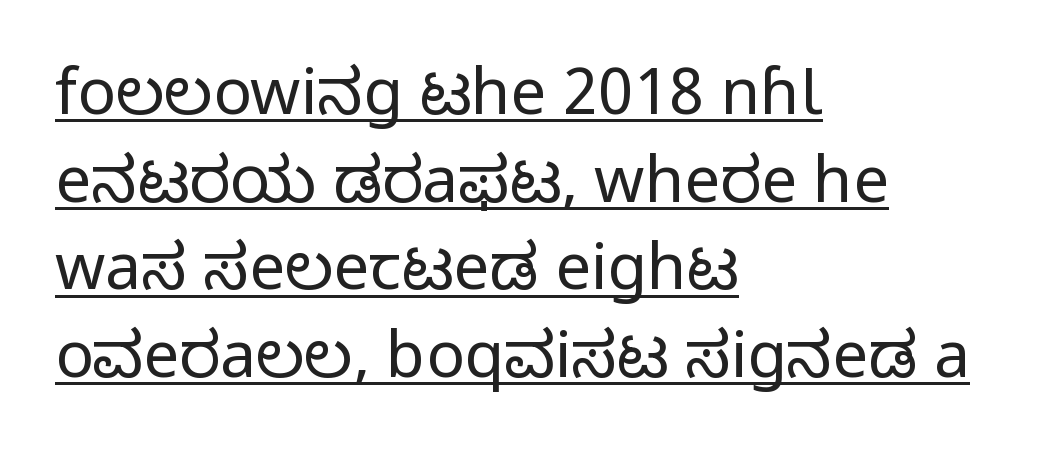
Q: Is the text bold? A: No.
Q: Is the text italic (slanted)? A: No, it is upright.
Q: Is the typeface a serif or a sans-serif typeface? A: Sans-serif.
Q: Is the text underlined? A: Yes.
Q: How is the paragraph aligned? A: Left-aligned.
Q: Is the spacing between letters normal or unusually wide? A: Normal.
Q: Is the spacing between lines tight, normal or loose? A: Normal.
Q: Width (condensed, normal, or wide)? A: Normal.
Q: Stroke contrast? A: Low.
Q: x-height? A: Medium.
Q: Monospaced? A: No.
